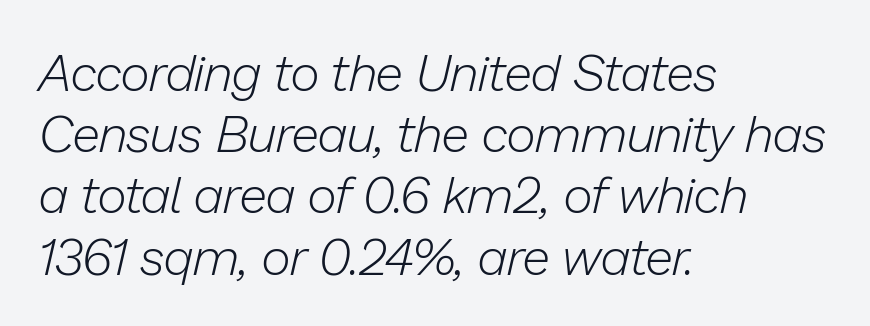
Q: Is the text bold? A: No.
Q: Is the text italic (slanted)? A: Yes, it leans right by about 13 degrees.
Q: Is the text underlined? A: No.
Q: How is the paragraph aligned? A: Left-aligned.
Q: Is the spacing between letters normal or unusually wide? A: Normal.
Q: Width (condensed, normal, or wide)? A: Normal.
Q: Stroke contrast? A: Low.
Q: x-height? A: Medium.
Q: Monospaced? A: No.
